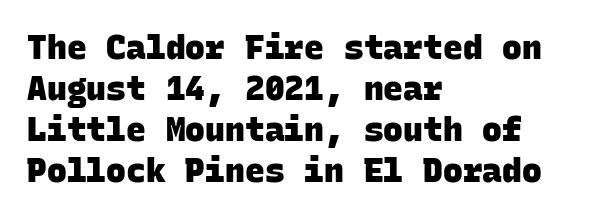
This sample is left-justified, so line endings fall wherever the words run out. As a designer I'd log this as weight 700, bold. The letters march in equal steps, a hallmark of fixed-pitch type. Quick note: underline off. A typesetter would call this zero additional tracking.
